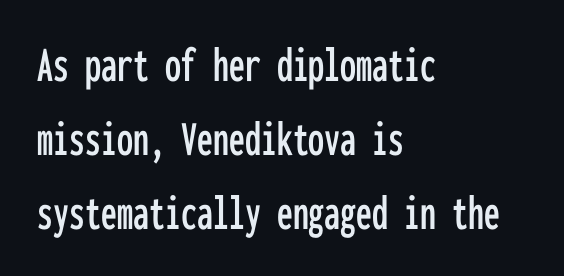
The image shows 51 px condensed sans-serif type, upright, monospaced; set left-aligned, normal line spacing (1.45x), normal letter spacing, not underlined; low stroke contrast and a medium x-height.
